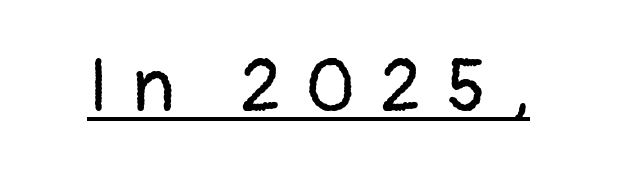
{"serif": "no", "italic": "no", "bold": "no", "weight": "regular", "width": "normal", "stroke_contrast": "low", "x_height": "medium", "monospaced": "no", "underline": "yes", "letter_spacing": "wide", "letter_spacing_em": 0.33, "glyph_px": 74}
